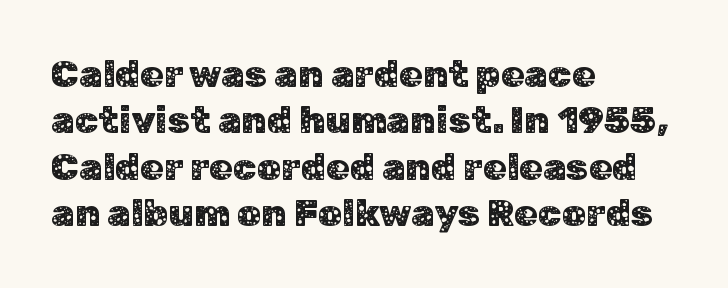
Q: Is the text italic (slanted)? A: No, it is upright.
Q: Is the typeface a serif or a sans-serif typeface? A: Sans-serif.
Q: Is the text underlined? A: No.
Q: How is the paragraph aligned? A: Left-aligned.
Q: Is the spacing between letters normal or unusually wide? A: Normal.
Q: Width (condensed, normal, or wide)? A: Normal.
Q: Stroke contrast? A: Low.
Q: x-height? A: Medium.
Q: Monospaced? A: No.
